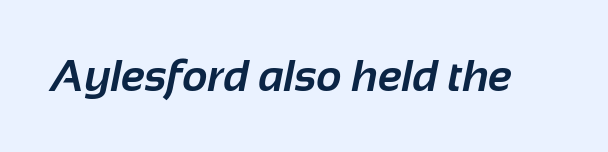
The image shows 44 px bold sans-serif type; set normal letter spacing, not underlined; low stroke contrast and a medium x-height.
